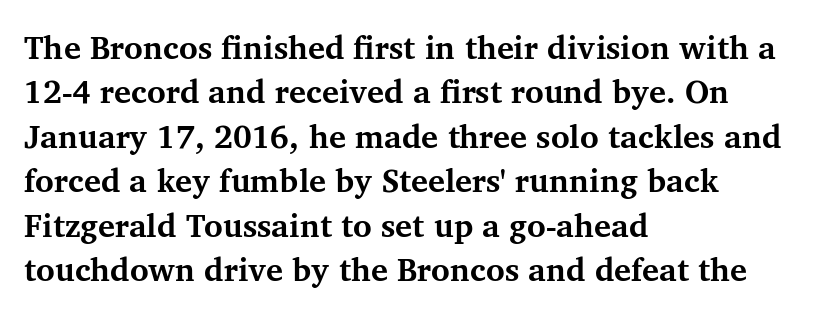
The image shows 32 px bold serif type, upright; set left-aligned, normal line spacing (1.39x), normal letter spacing, not underlined; medium stroke contrast and a medium x-height.
